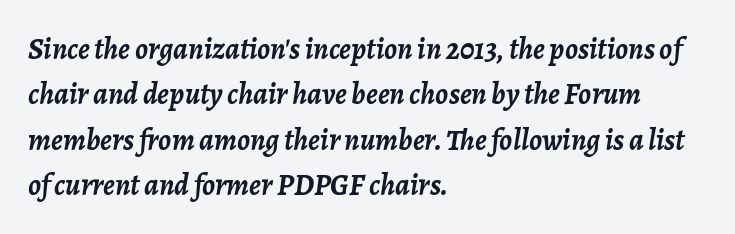
{"italic": "yes", "lean": "right", "slant_degrees": 7, "bold": "yes", "weight": "semibold", "width": "normal", "stroke_contrast": "low", "x_height": "medium", "monospaced": "no", "underline": "no", "align": "left", "line_spacing": "normal", "line_spacing_ratio": 1.51, "letter_spacing": "normal", "letter_spacing_em": 0.0, "glyph_px": 30}
